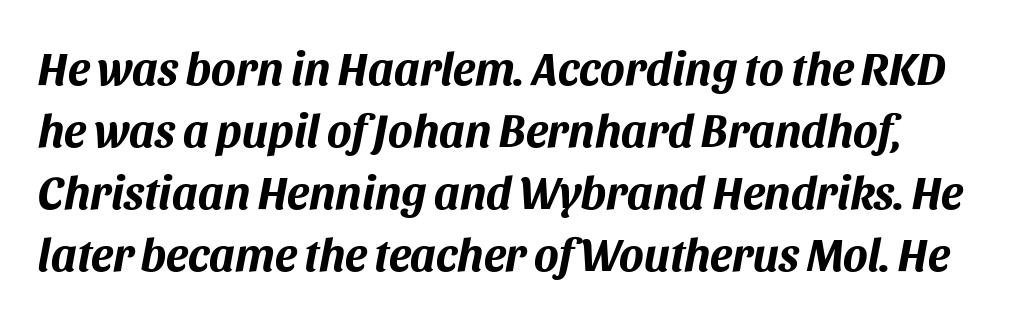
The image shows 46 px bold type, italic (leaning right); set normal line spacing (1.35x), normal letter spacing, not underlined; medium stroke contrast and a large x-height.
